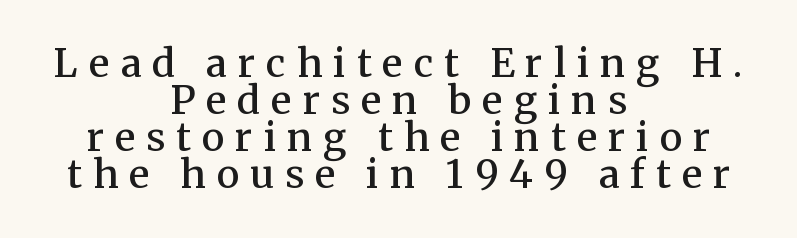
{"serif": "yes", "italic": "no", "bold": "semi", "weight": "semibold", "width": "normal", "stroke_contrast": "medium", "x_height": "medium", "monospaced": "no", "underline": "no", "align": "center", "line_spacing": "tight", "line_spacing_ratio": 0.95, "letter_spacing": "wide", "letter_spacing_em": 0.28, "glyph_px": 39}
